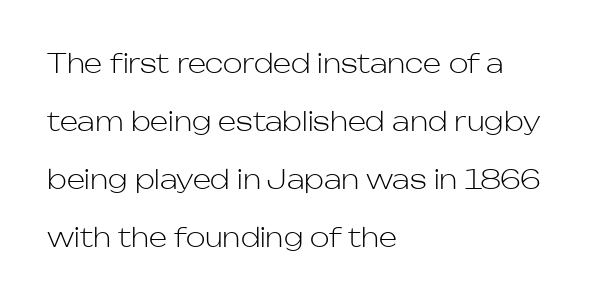
Caption: multi-line text, flush left, ragged right. The weight tops out at a normal text grade. Just letters on the line, the space beneath them empty. Caption: standard tracking, unaltered. Vertical spacing — loose.
